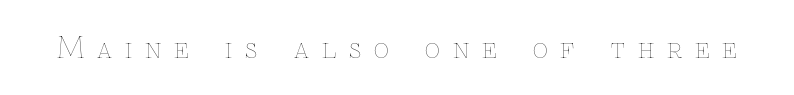
Q: Is the text bold? A: No.
Q: Is the text italic (slanted)? A: No, it is upright.
Q: Is the text underlined? A: No.
Q: Is the spacing between letters normal or unusually wide? A: Unusually wide.
Q: Width (condensed, normal, or wide)? A: Normal.
Q: Stroke contrast? A: Low.
Q: x-height? A: Medium.
Q: Monospaced? A: No.
